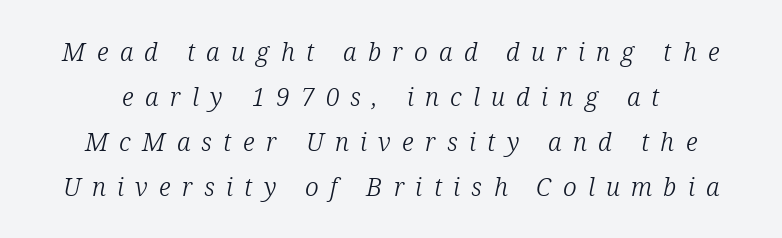
{"italic": "yes", "lean": "right", "slant_degrees": 12, "bold": "no", "underline": "no", "line_spacing_ratio": 1.8, "letter_spacing": "wide", "letter_spacing_em": 0.45, "glyph_px": 25}
